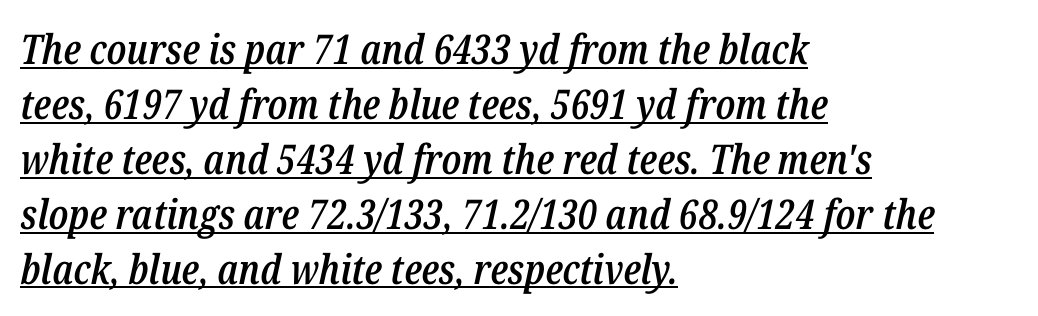
Q: Is the text bold? A: Semi-bold.
Q: Is the text italic (slanted)? A: Yes, it leans right by about 12 degrees.
Q: Is the text underlined? A: Yes.
Q: How is the paragraph aligned? A: Left-aligned.
Q: Is the spacing between letters normal or unusually wide? A: Normal.
Q: Is the spacing between lines tight, normal or loose? A: Normal.
Q: Width (condensed, normal, or wide)? A: Condensed.
Q: Stroke contrast? A: Low.
Q: x-height? A: Medium.
Q: Monospaced? A: No.
